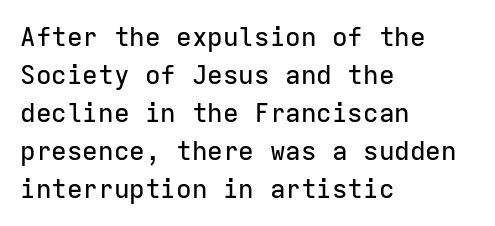
The image shows 26 px text type, upright; set left-aligned, normal line spacing (1.46x), normal letter spacing, not underlined.
